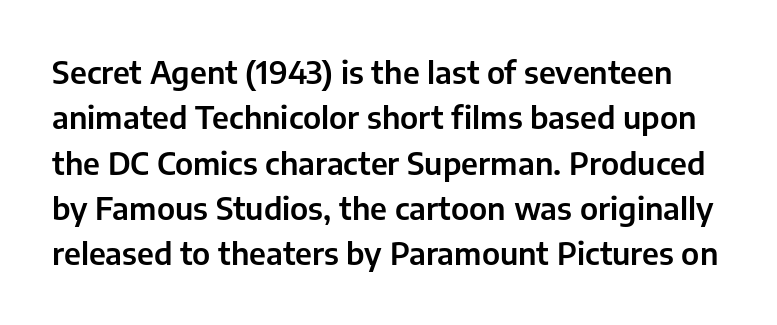
The image shows 31 px sans-serif type, upright; set normal line spacing (1.46x), normal letter spacing, not underlined; low stroke contrast and a medium x-height.
